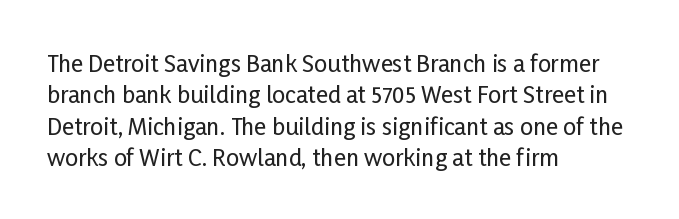
The image shows 23 px text type, upright; set left-aligned, normal line spacing (1.36x), normal letter spacing, not underlined.
